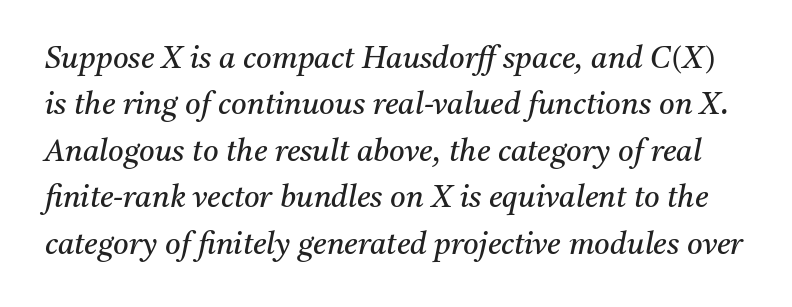
The image shows 30 px regular-weight serif type, italic (leaning right); set normal line spacing (1.55x), normal letter spacing, not underlined; medium stroke contrast and a medium x-height.
